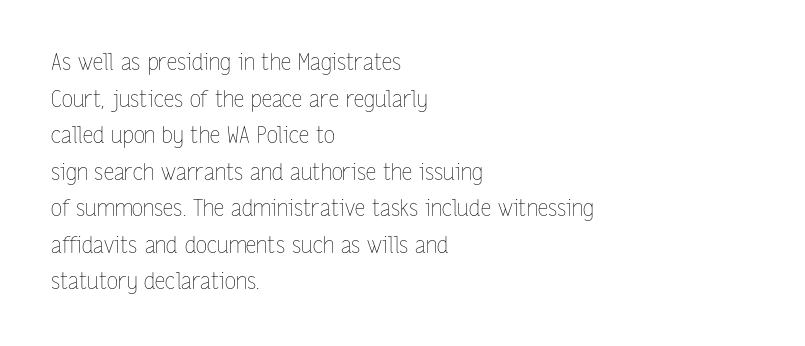
The image shows 23 px text type, upright; set left-aligned, normal line spacing (1.59x), normal letter spacing, not underlined.
